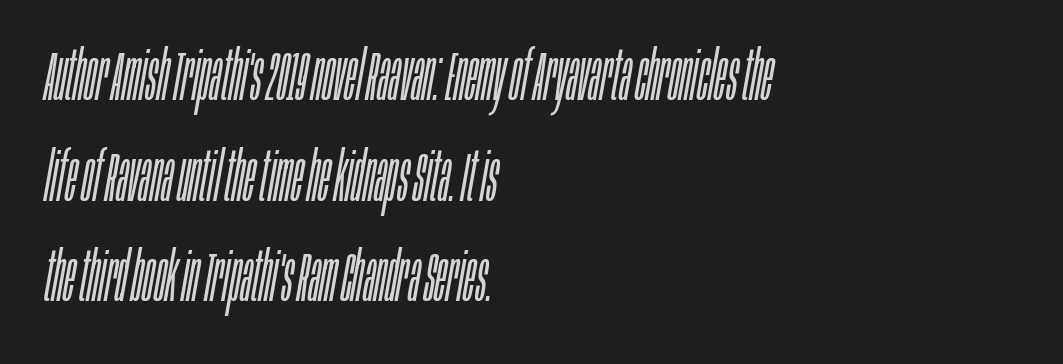
The image shows 69 px light, condensed type, italic (leaning right); set left-aligned, normal line spacing (1.46x), normal letter spacing, not underlined; low stroke contrast and a large x-height.
